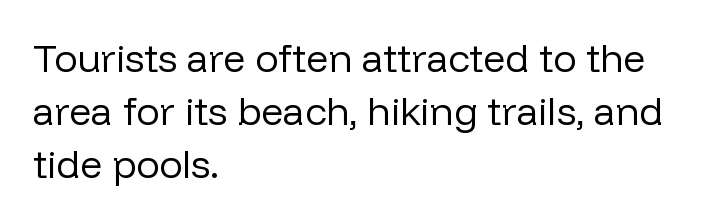
The image shows 39 px regular-weight sans-serif type, upright; set left-aligned, normal line spacing (1.36x), normal letter spacing, not underlined; low stroke contrast and a medium x-height.
